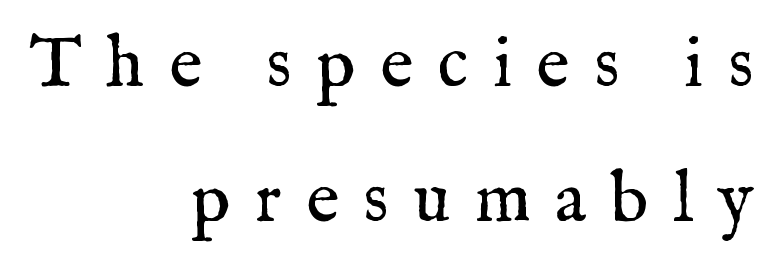
{"serif": "yes", "italic": "no", "bold": "no", "weight": "regular", "width": "normal", "stroke_contrast": "medium", "x_height": "medium", "monospaced": "no", "underline": "no", "align": "right", "line_spacing_ratio": 1.87, "letter_spacing": "wide", "letter_spacing_em": 0.34, "glyph_px": 72}
